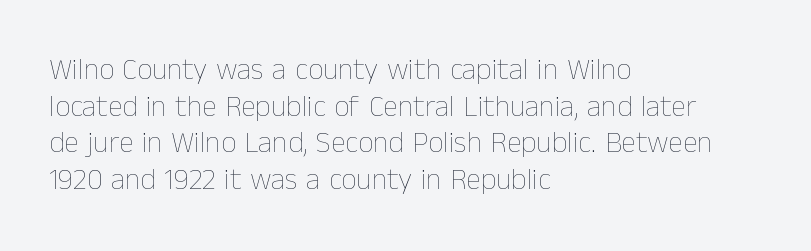
Q: Is the text bold? A: No.
Q: Is the text italic (slanted)? A: No, it is upright.
Q: Is the text underlined? A: No.
Q: How is the paragraph aligned? A: Left-aligned.
Q: Is the spacing between letters normal or unusually wide? A: Normal.
Q: Width (condensed, normal, or wide)? A: Normal.
Q: Stroke contrast? A: Low.
Q: x-height? A: Medium.
Q: Monospaced? A: No.
